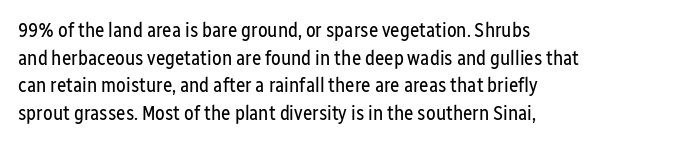
The image shows 20 px text type, upright; set left-aligned, normal line spacing (1.38x), normal letter spacing, not underlined.
